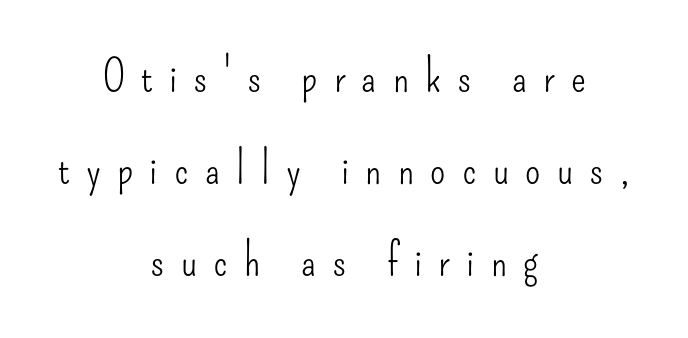
Upright lettering throughout. Is this a heavy cut? Hardly; it is regular or lighter. Caption: multi-line text, centered on the measure. Serif or sans? Sans — the stroke terminals are bare. The foot of each line stays bare and open.
